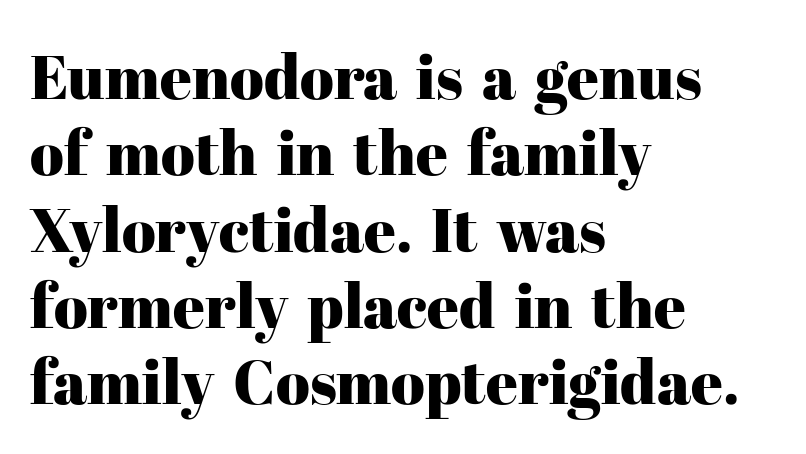
Q: Is the text italic (slanted)? A: No, it is upright.
Q: Is the typeface a serif or a sans-serif typeface? A: Serif.
Q: Is the text underlined? A: No.
Q: How is the paragraph aligned? A: Left-aligned.
Q: Is the spacing between letters normal or unusually wide? A: Normal.
Q: Width (condensed, normal, or wide)? A: Normal.
Q: Stroke contrast? A: High.
Q: x-height? A: Medium.
Q: Monospaced? A: No.
